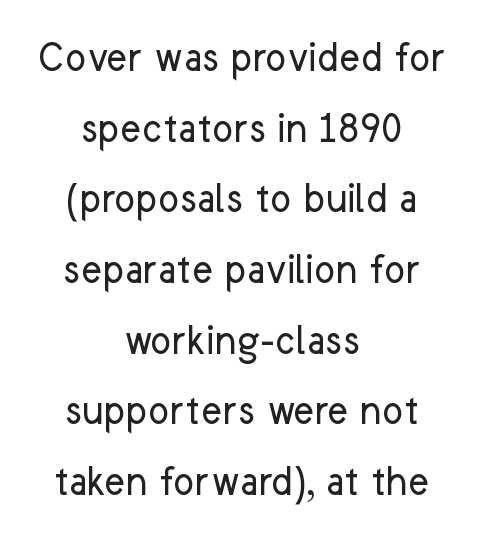
{"serif": "no", "italic": "no", "bold": "no", "weight": "regular", "width": "normal", "stroke_contrast": "low", "x_height": "medium", "monospaced": "no", "underline": "no", "align": "center", "line_spacing": "normal", "line_spacing_ratio": 1.57, "letter_spacing": "normal", "letter_spacing_em": 0.0, "glyph_px": 45}
